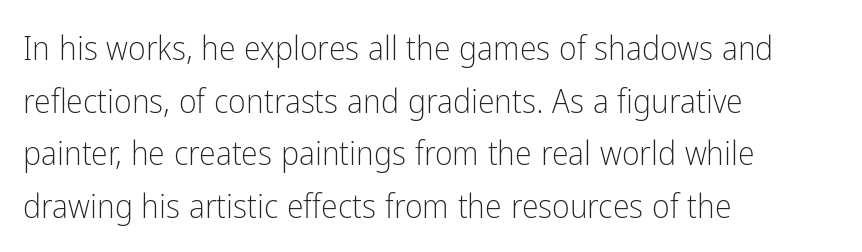
The image shows 34 px light, condensed sans-serif type, upright; set left-aligned, normal line spacing (1.55x), normal letter spacing, not underlined; low stroke contrast and a medium x-height.
